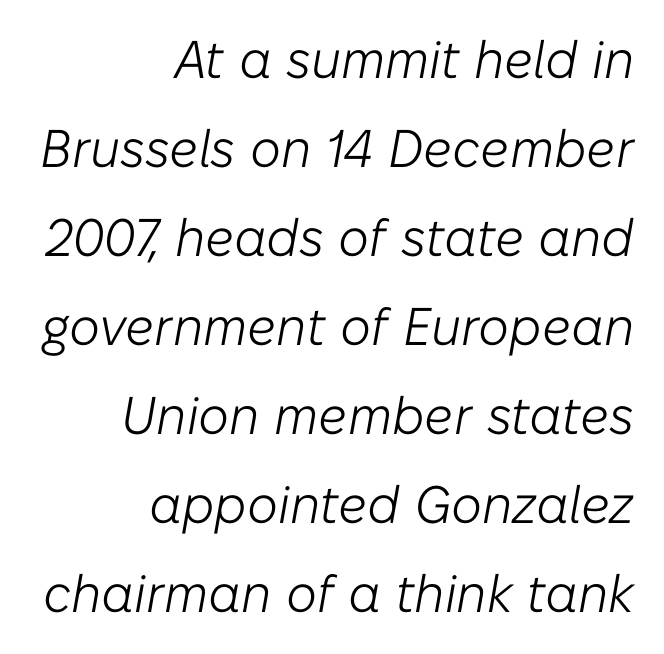
Q: Is the text bold? A: No.
Q: Is the text italic (slanted)? A: Yes, it leans right by about 10 degrees.
Q: Is the text underlined? A: No.
Q: How is the paragraph aligned? A: Right-aligned.
Q: Is the spacing between letters normal or unusually wide? A: Normal.
Q: Is the spacing between lines tight, normal or loose? A: Normal.
Q: Width (condensed, normal, or wide)? A: Normal.
Q: Stroke contrast? A: Low.
Q: x-height? A: Medium.
Q: Monospaced? A: No.
